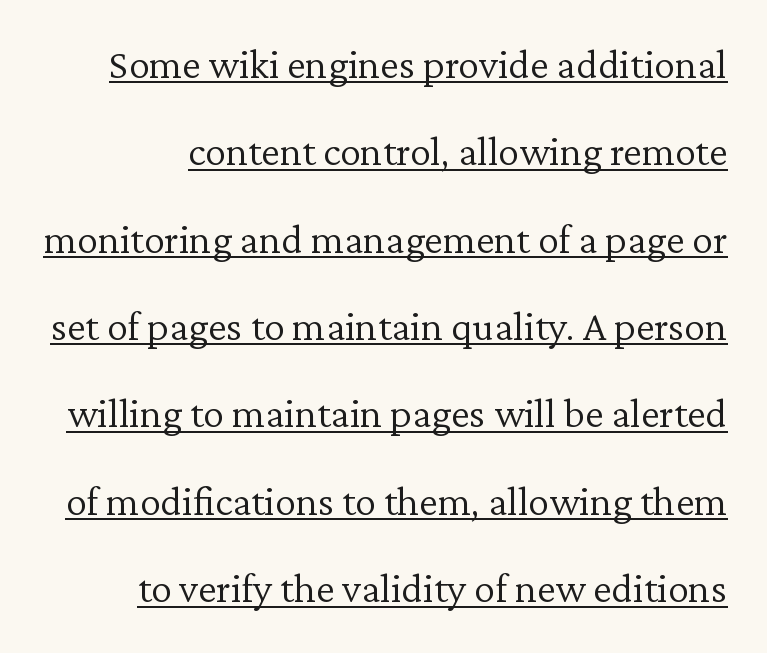
{"serif": "yes", "italic": "no", "bold": "no", "weight": "light", "width": "normal", "stroke_contrast": "low", "x_height": "medium", "monospaced": "no", "underline": "yes", "line_spacing": "loose", "line_spacing_ratio": 2.08, "letter_spacing": "normal", "letter_spacing_em": 0.0, "glyph_px": 42}
